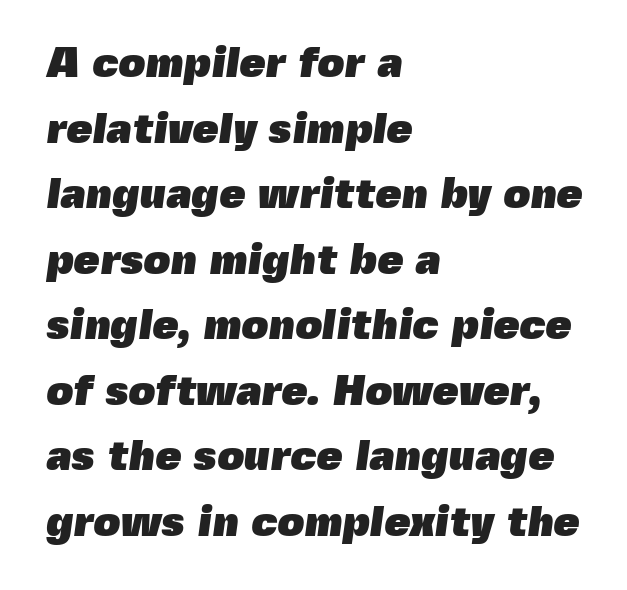
Caption: standard tracking, unaltered. The string is rendered with underlining switched off. Are there feet on the stems? There aren't — it's a sans. Summary of weight: heavy, a full bold. The paragraph has a hard left edge and a soft right edge. Vertically, the passage feels balanced, rows spaced as you'd expect.
